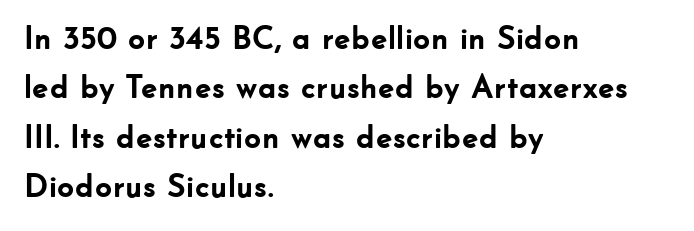
{"serif": "no", "italic": "no", "bold": "yes", "weight": "semibold", "width": "normal", "stroke_contrast": "low", "x_height": "small", "monospaced": "no", "underline": "no", "align": "left", "line_spacing": "normal", "line_spacing_ratio": 1.5, "letter_spacing": "normal", "letter_spacing_em": 0.0, "glyph_px": 33}
